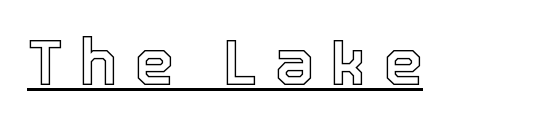
The line texture is sparse and dotted thanks to wide tracking. Students, observe the line beneath the letters — that is underlining. The face used here is proportionally spaced, like ordinary book or web type. The axis of the letterforms is exactly vertical.
